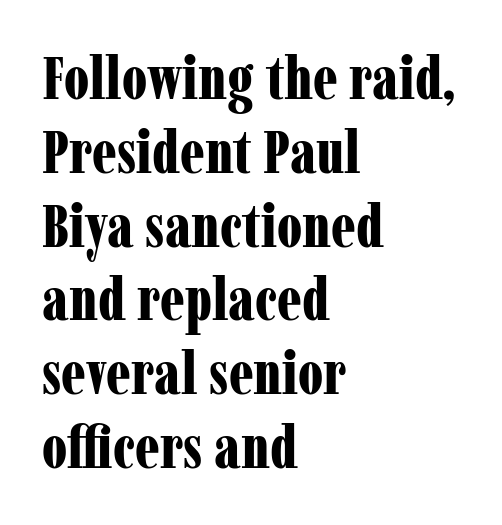
Q: Is the text bold? A: Yes.
Q: Is the text italic (slanted)? A: No, it is upright.
Q: Is the typeface a serif or a sans-serif typeface? A: Serif.
Q: Is the text underlined? A: No.
Q: How is the paragraph aligned? A: Left-aligned.
Q: Is the spacing between letters normal or unusually wide? A: Normal.
Q: Width (condensed, normal, or wide)? A: Condensed.
Q: Stroke contrast? A: Low.
Q: x-height? A: Medium.
Q: Monospaced? A: No.
